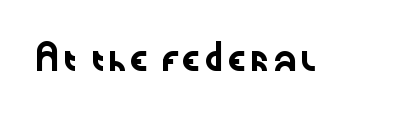
Observe the ordinary spacing: letters are neighbours, not strangers. Underline: absent. Rendered with straight, roman letterforms.
